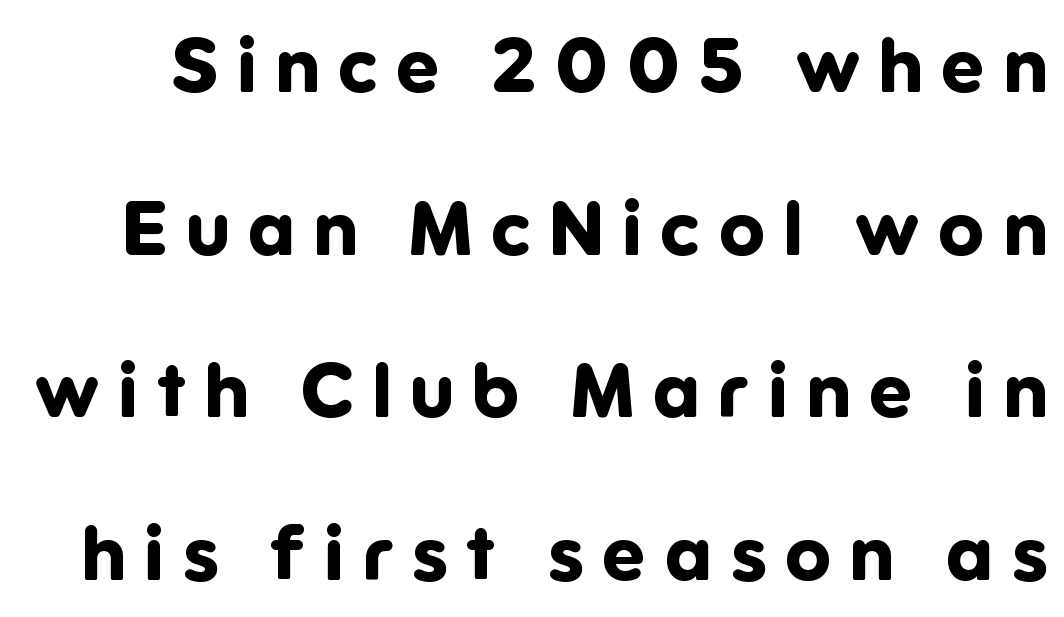
No word sits above an underline. This rendering employs a face without finishing strokes, i.e., a sans-serif. Honestly, the letter spacing is so wide it's the main thing you notice. Interline gaps are noticeably wide in this sample. Is this a fixed-width face? No — the glyphs have proportional, varying widths.
